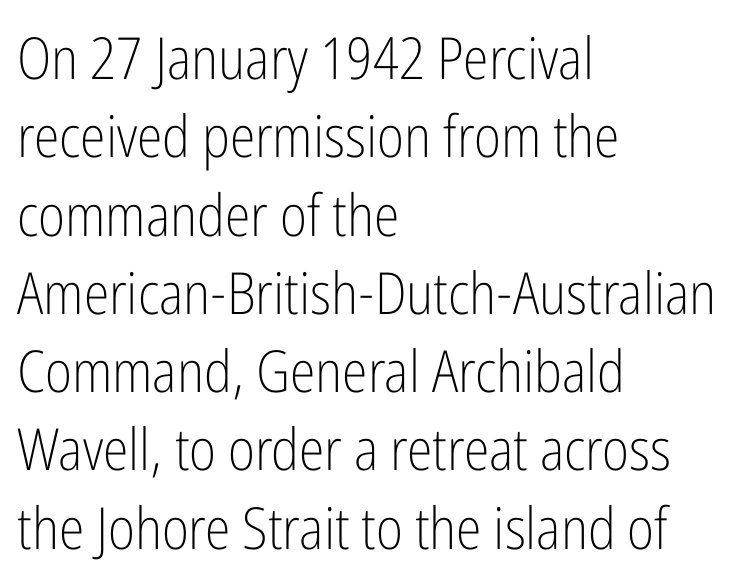
The rendering anchors every line to the left-hand side. Each stroke keeps to a modest, everyday thickness or less. Words appear dense and cohesive because spacing is normal. Classification — sans serif.
